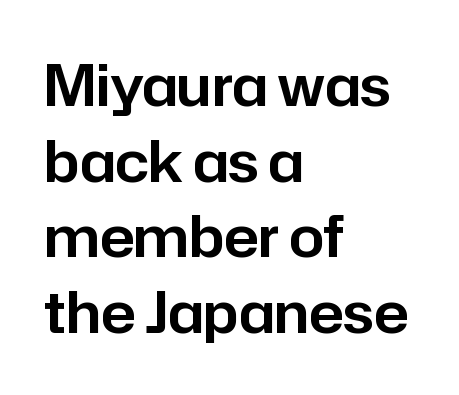
{"serif": "no", "italic": "no", "width": "normal", "stroke_contrast": "low", "x_height": "medium", "monospaced": "no", "underline": "no", "align": "left", "line_spacing": "normal", "line_spacing_ratio": 1.35, "letter_spacing": "normal", "letter_spacing_em": 0.0, "glyph_px": 56}
